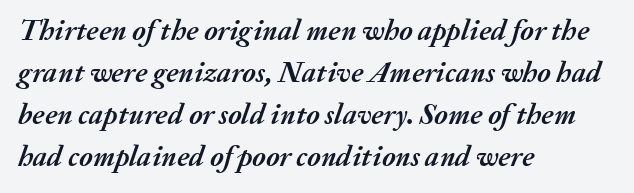
{"italic": "yes", "lean": "right", "slant_degrees": 20, "bold": "yes", "weight": "semibold", "width": "normal", "stroke_contrast": "medium", "x_height": "medium", "monospaced": "no", "underline": "no", "align": "left", "line_spacing": "normal", "line_spacing_ratio": 1.45, "letter_spacing": "normal", "letter_spacing_em": 0.0, "glyph_px": 29}
